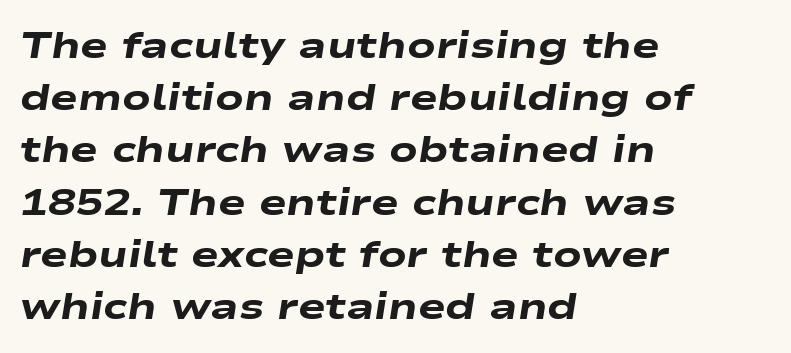
It's the slanting kind of type. Whoever set this chose a conventional vertical rhythm. One-word summary of the alignment: left. Proportional: the letters do not fall into vertical columns. No word sits above an underline.
